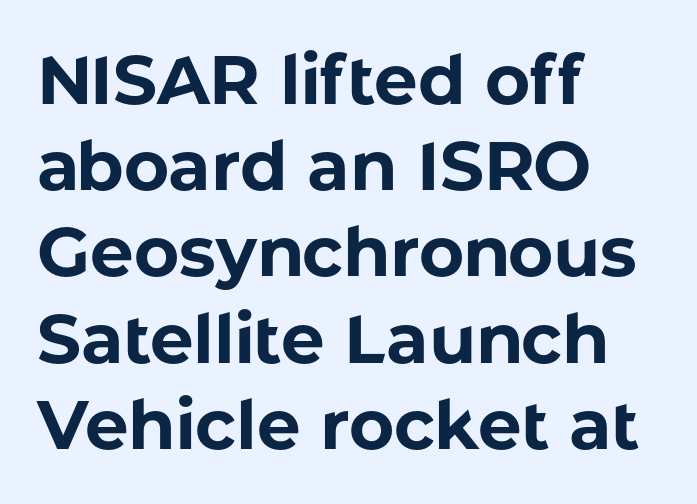
{"serif": "no", "italic": "no", "bold": "yes", "weight": "bold", "width": "normal", "stroke_contrast": "low", "x_height": "medium", "monospaced": "no", "underline": "no", "align": "left", "line_spacing": "normal", "line_spacing_ratio": 1.25, "letter_spacing": "normal", "letter_spacing_em": 0.0, "glyph_px": 69}
